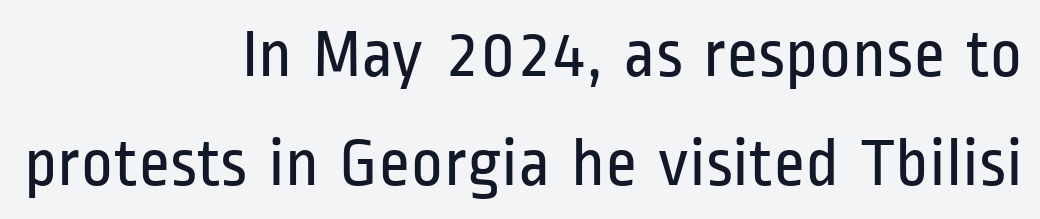
Posture: straight, roman, zero tilt. Has an underline been added? It has not. Nothing heavy about these letters — not bold at all. This is sans-serif lettering, the kind often seen on screens and signage. What stands out about the letter spacing? Nothing — it is the standard amount.
